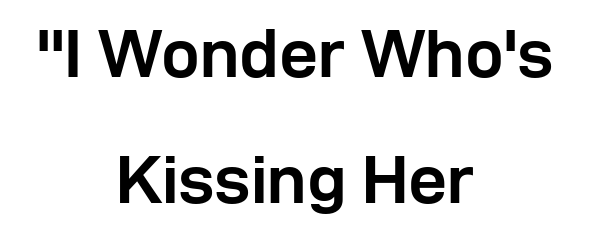
The image shows 69 px semibold sans-serif type, upright; set centered, line spacing 1.82x, normal letter spacing, not underlined; low stroke contrast and a medium x-height.
